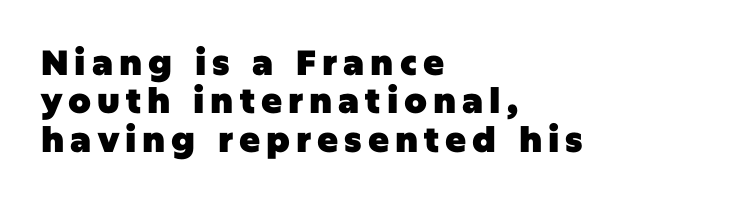
Q: Is the text bold? A: Yes.
Q: Is the text italic (slanted)? A: No, it is upright.
Q: Is the typeface a serif or a sans-serif typeface? A: Sans-serif.
Q: Is the text underlined? A: No.
Q: How is the paragraph aligned? A: Left-aligned.
Q: Is the spacing between lines tight, normal or loose? A: Tight.
Q: Width (condensed, normal, or wide)? A: Normal.
Q: Stroke contrast? A: Low.
Q: x-height? A: Large.
Q: Monospaced? A: No.
